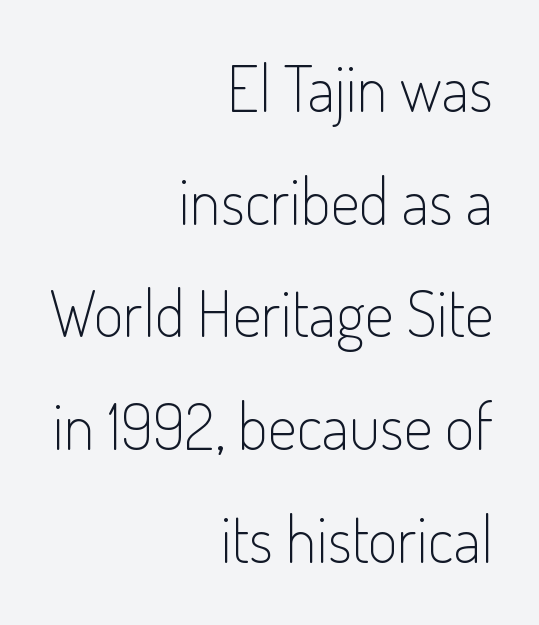
The image shows 64 px light, condensed sans-serif type, upright; set right-aligned, line spacing 1.76x, normal letter spacing, not underlined; low stroke contrast and a small x-height.
